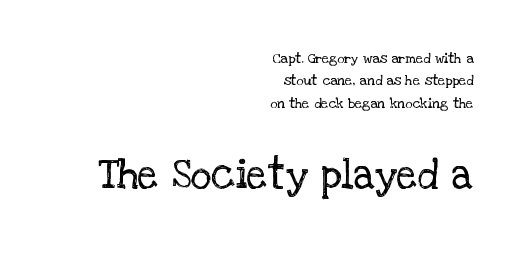
Words float on clear page, feet unadorned. Small over large — that's the arrangement of the two blocks here. Interline gaps are of average width in this sample. Each letter keeps its own natural width here, so spacing adapts to shape.
